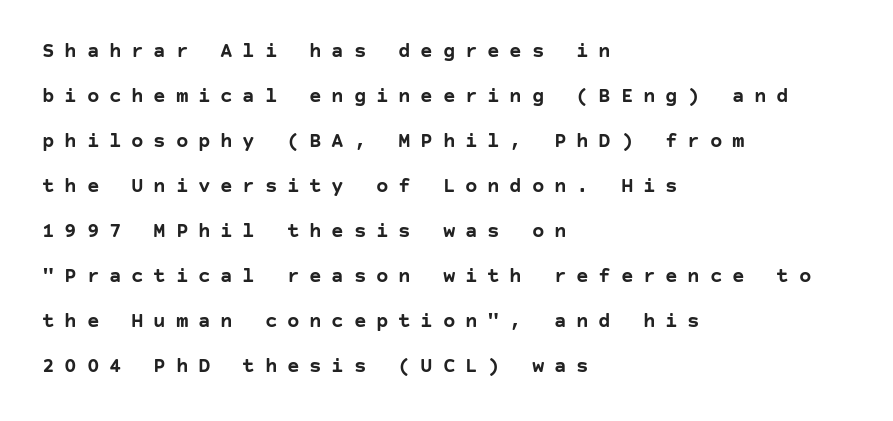
{"italic": "no", "bold": "yes", "underline": "no", "align": "left", "line_spacing": "loose", "line_spacing_ratio": 2.14, "letter_spacing": "wide", "letter_spacing_em": 0.46, "glyph_px": 21}
